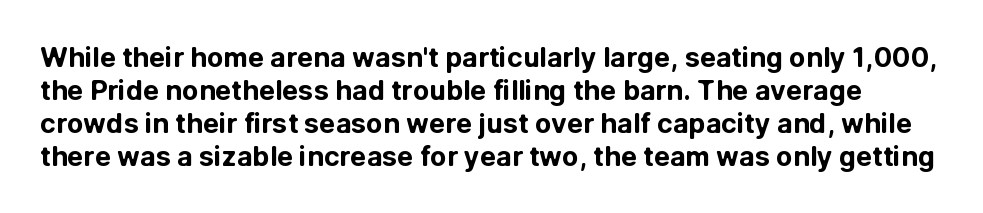
Q: Is the text bold? A: Yes.
Q: Is the text italic (slanted)? A: No, it is upright.
Q: Is the text underlined? A: No.
Q: Is the spacing between letters normal or unusually wide? A: Normal.
